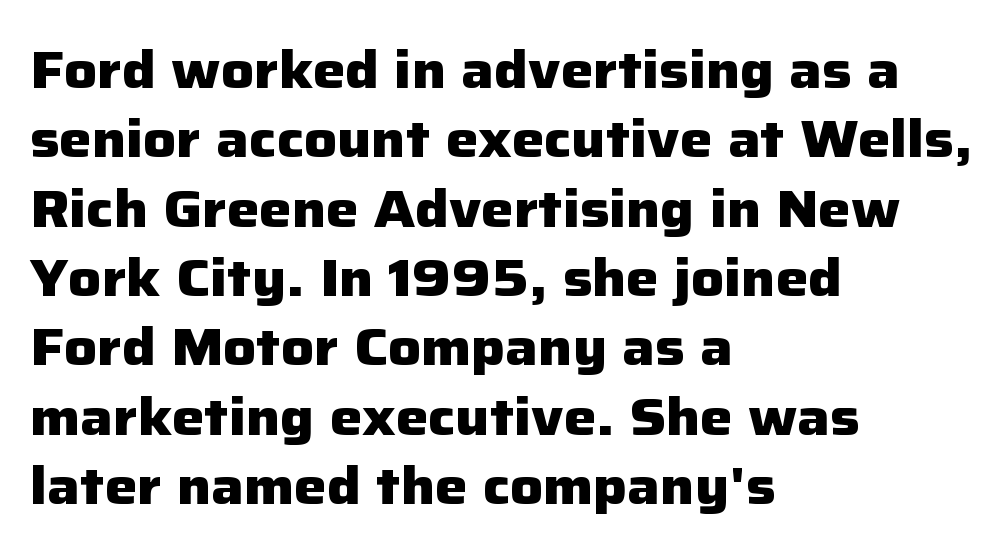
The lettering holds an erect, upright posture throughout. Students, note that the glyphs here touch the page at normal intervals. The words here are not underlined. Each letter's strokes conclude bluntly, with no projecting serifs. You could not count columns in this text — the font is proportionally spaced. In terms of leading, this rendering sits right in the middle.
